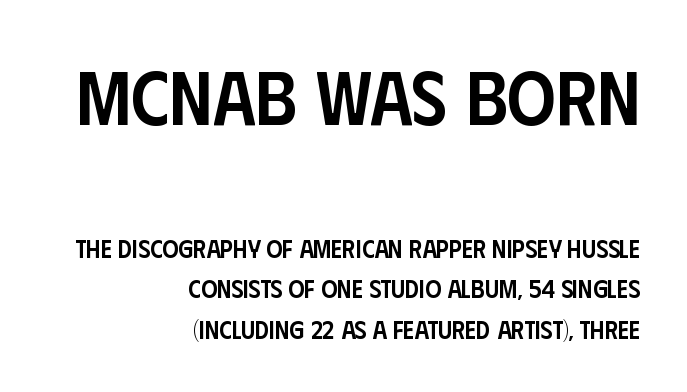
The image shows 76 px semibold, condensed sans-serif type, upright; set right-aligned, normal line spacing (1.63x), normal letter spacing, not underlined; the first (top) block is 3.04x larger; low stroke contrast and a large x-height.
